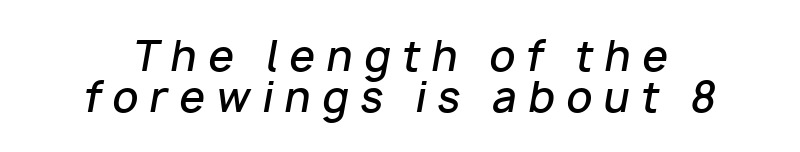
How would I describe the line gaps? Narrow and economical. You could only call the tracking loose — the letters float apart. Look at the stroke-to-counter ratio: somewhat heavy, a semibold. Check under the words: just untouched page. The rendering applies a slant to the glyphs.
